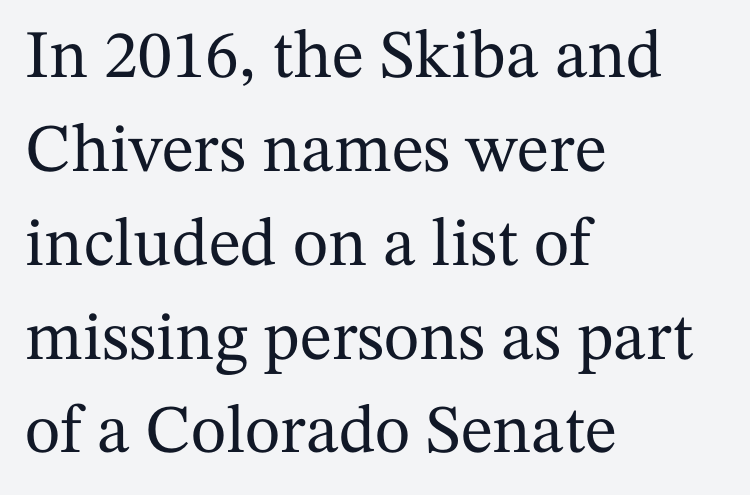
The image shows 68 px serif type, upright; set left-aligned, normal line spacing (1.38x), normal letter spacing, not underlined; medium stroke contrast and a medium x-height.
